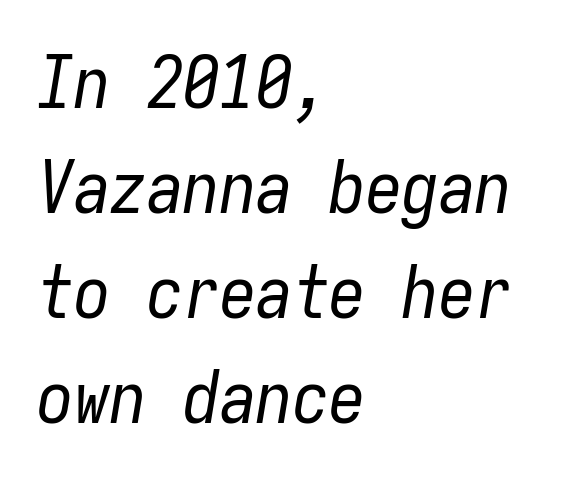
Honestly, there is no underline to notice here at all. Quick note: interline space is typical. Note the uniform advance width — an 'i' takes as much space as an 'm'. The whole block is typeset with a tilt.
